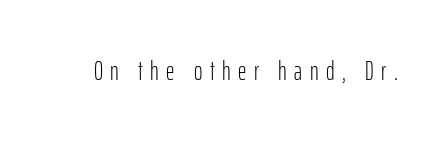
{"italic": "no", "bold": "no", "underline": "no", "letter_spacing": "wide", "letter_spacing_em": 0.29, "glyph_px": 26}
